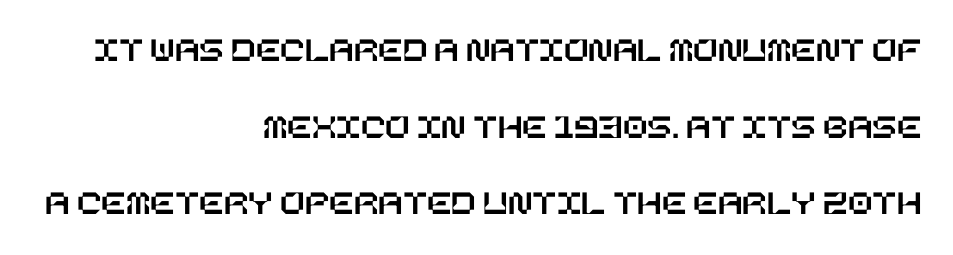
The image shows 36 px text type, upright; set right-aligned, loose line spacing (2.13x), normal letter spacing, not underlined; low stroke contrast and a large x-height.
